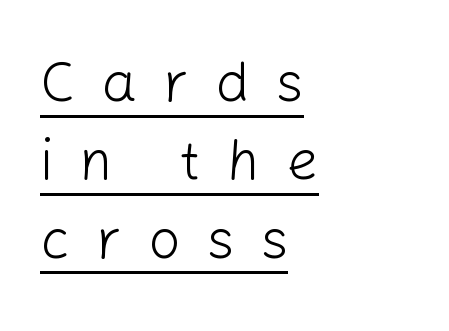
The lines sit at an ordinary, default distance from one another. A rule runs beneath these lines of type. The face used here is rendered with a markedly widened letterfit. Weight: in the light-to-regular range. If you drew a ruler down the left edge, every line would touch it. A typesetter would label this face a sans.
